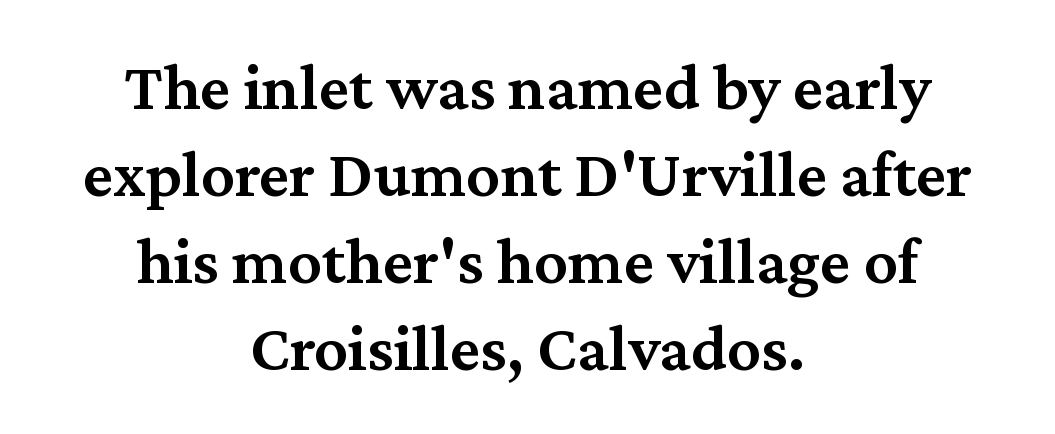
{"serif": "yes", "italic": "no", "bold": "semi", "weight": "semibold", "width": "normal", "stroke_contrast": "medium", "x_height": "medium", "monospaced": "no", "underline": "no", "align": "center", "line_spacing": "normal", "line_spacing_ratio": 1.3, "letter_spacing": "normal", "letter_spacing_em": 0.0, "glyph_px": 67}
